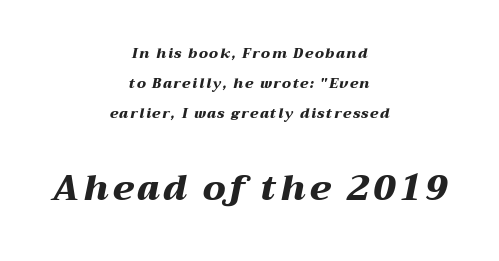
{"italic": "yes", "lean": "right", "slant_degrees": 12, "bold": "yes", "weight": "heavy", "width": "wide", "stroke_contrast": "medium", "x_height": "medium", "monospaced": "no", "underline": "no", "align": "center", "line_spacing": "loose", "line_spacing_ratio": 2.13, "larger_block": "second", "size_ratio": 2.5, "glyph_px": 35}
